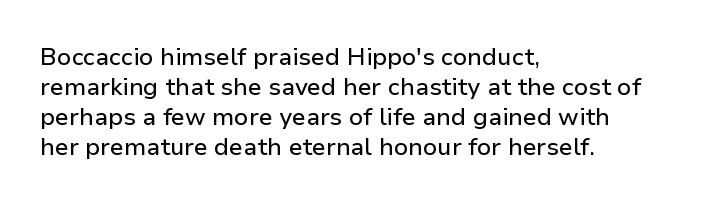
The lines in this sample share a left origin and differ only in where they stop. Tracking here is standard; glyphs follow each other at the usual distance. How would I describe the line gaps? Plain and ordinary. You can tell it's not italic because the verticals are truly vertical.
